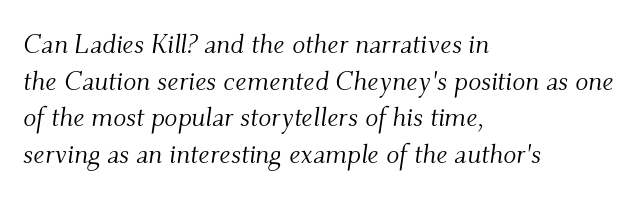
Words appear dense and cohesive because spacing is normal. Reading down the block, your eye returns to a fixed left position each line. Weight class: somewhere from thin through regular. Slant detected: the letters are inclined. Each new line begins a customary step beneath the previous one. The foot of each line stays bare and open.
